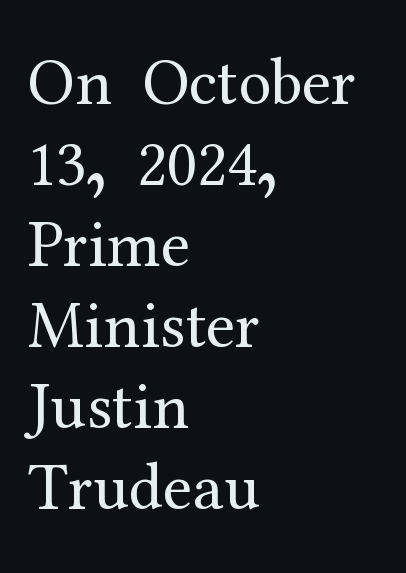
The image shows 67 px regular-weight serif type, upright; set left-aligned, line spacing 1.21x, normal letter spacing, not underlined; medium stroke contrast and a medium x-height.
